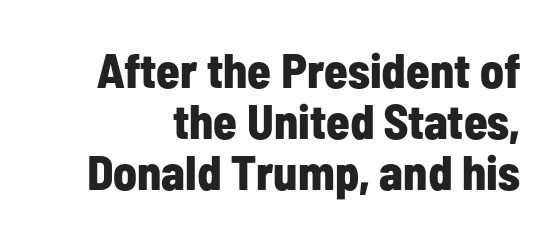
All the whitespace from short lines collects on the left. You'd pick this weight for a headline — it's a proper bold. Note the varied advance widths — an 'i' is clearly narrower than an 'm'. Check where the strokes stop: nothing finishes them off — pure sans.
